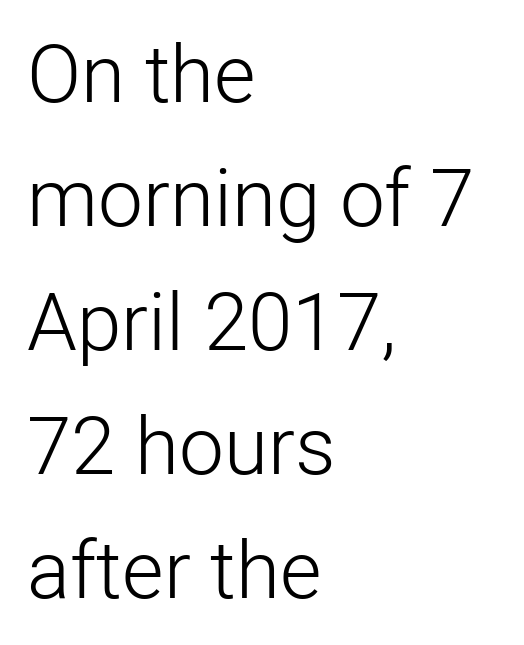
Here the glyphs are tracked normally, forming tight word shapes. Each row of text sits above clean, open space. No feet cap the strokes, marking this as sans-serif type. A typesetter would call this proportional, since set widths differ per character. Short and long lines alike share a common starting point at left.
